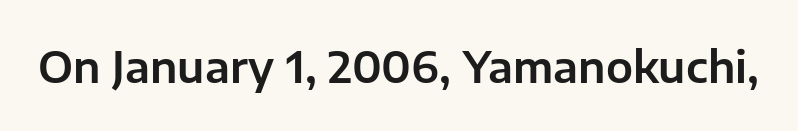
Plain, unruled lines of type. The font's upright variant was chosen for this text. I'd call this a sans setting — the letters go barefoot. Varying glyph widths throughout — classic text-font behaviour. How are the letters spaced? Ordinarily, with no added tracking.
